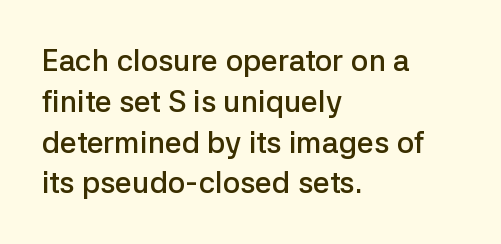
In terms of posture, this sample is upright. Every letter is mildly thick-stroked: semibold rather than bold. The face used here is proportionally spaced, like ordinary book or web type. Check where the strokes stop: nothing finishes them off — pure sans. Summary of vertical rhythm: regular, with standard interline spacing.
